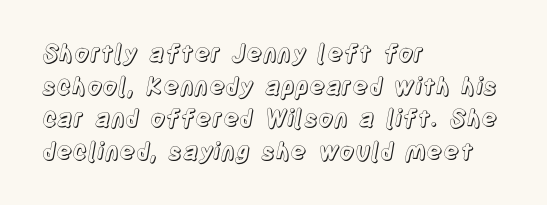
{"underline": "no", "align": "left", "line_spacing": "normal", "line_spacing_ratio": 1.36, "letter_spacing": "normal", "letter_spacing_em": 0.0, "glyph_px": 24}
